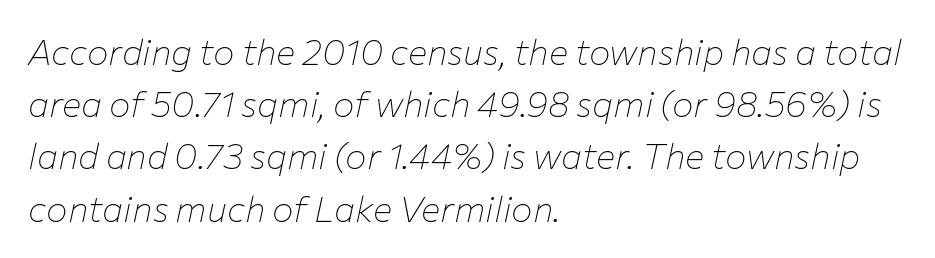
{"italic": "yes", "lean": "right", "slant_degrees": 12, "bold": "no", "weight": "thin", "width": "normal", "stroke_contrast": "low", "x_height": "medium", "monospaced": "no", "underline": "no", "align": "left", "line_spacing": "normal", "line_spacing_ratio": 1.45, "letter_spacing": "normal", "letter_spacing_em": 0.0, "glyph_px": 36}
